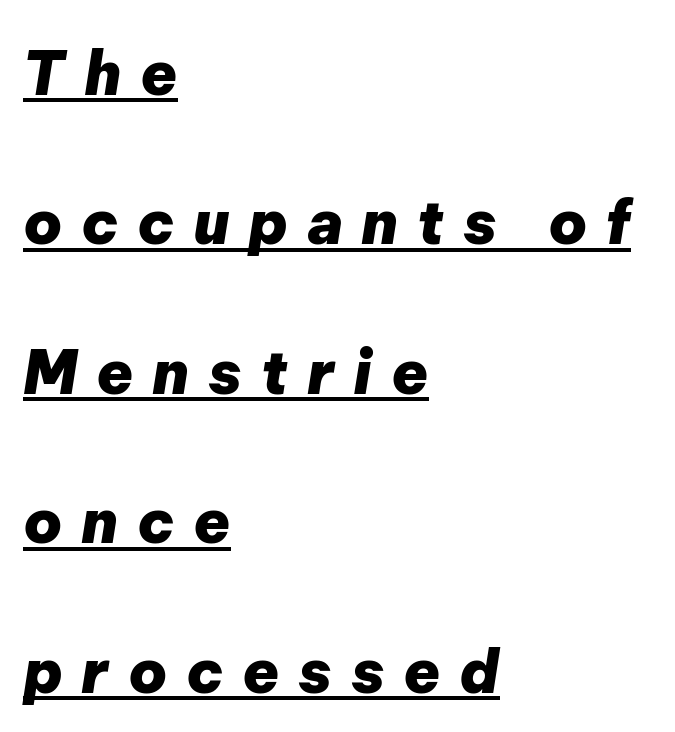
Q: Is the text bold? A: Yes.
Q: Is the text italic (slanted)? A: Yes, it leans right by about 9 degrees.
Q: Is the text underlined? A: Yes.
Q: How is the paragraph aligned? A: Left-aligned.
Q: Is the spacing between letters normal or unusually wide? A: Unusually wide.
Q: Is the spacing between lines tight, normal or loose? A: Loose.
Q: Width (condensed, normal, or wide)? A: Normal.
Q: Stroke contrast? A: Low.
Q: x-height? A: Medium.
Q: Monospaced? A: No.
